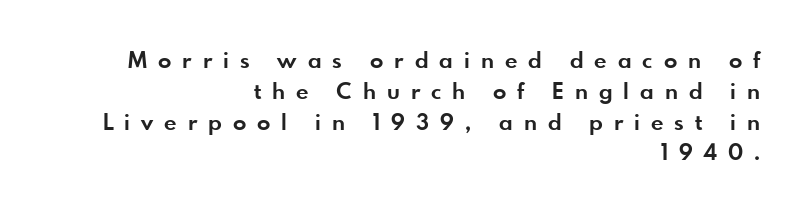
The image shows 22 px bold type, upright; set right-aligned, normal line spacing (1.4x), unusually wide letter spacing (+0.5 em), not underlined.
